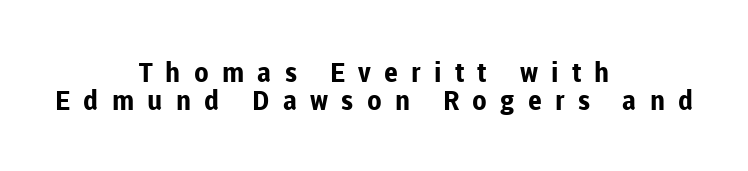
Q: Is the text bold? A: Yes.
Q: Is the text italic (slanted)? A: No, it is upright.
Q: Is the text underlined? A: No.
Q: How is the paragraph aligned? A: Centered.
Q: Is the spacing between letters normal or unusually wide? A: Unusually wide.
Q: Is the spacing between lines tight, normal or loose? A: Tight.
